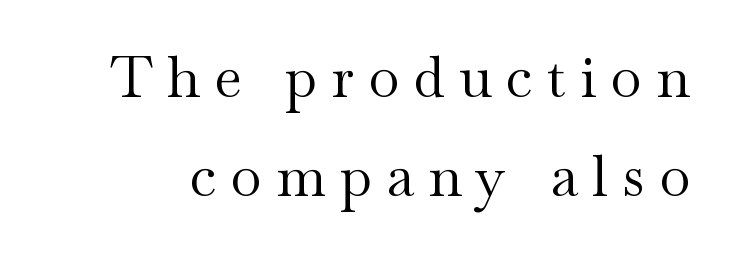
Is the stroke heavy? The answer is a plain regular-or-lighter. Serifs: yes, visible at the terminals of the letterforms. The letterforms stand isolated, each surrounded by extra space. Clear beneath every line of the passage.
